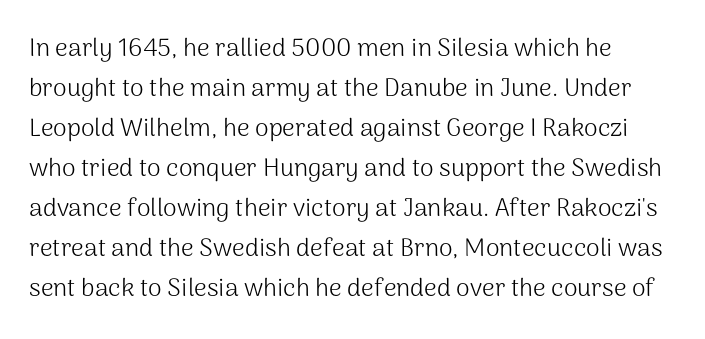
Lines of text with bare space underneath. The strokes carry an ordinary text weight at most. Students, observe: this is what conventionally led text looks like. Upright lettering throughout. Between one letter and the next there's only the usual sliver of space.
